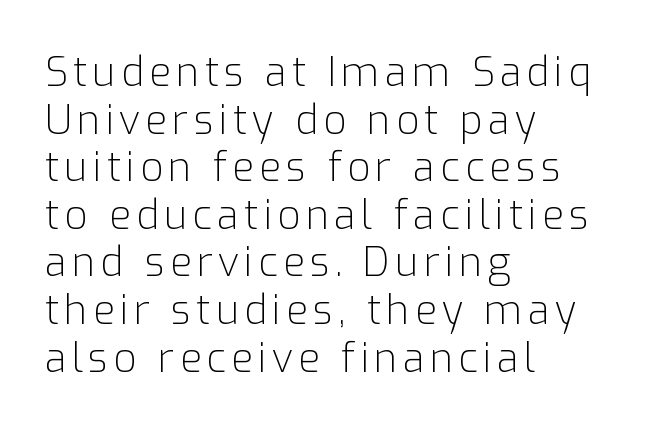
Q: Is the text bold? A: No.
Q: Is the text italic (slanted)? A: No, it is upright.
Q: Is the typeface a serif or a sans-serif typeface? A: Sans-serif.
Q: Is the text underlined? A: No.
Q: How is the paragraph aligned? A: Left-aligned.
Q: Width (condensed, normal, or wide)? A: Normal.
Q: Stroke contrast? A: Low.
Q: x-height? A: Medium.
Q: Monospaced? A: No.
